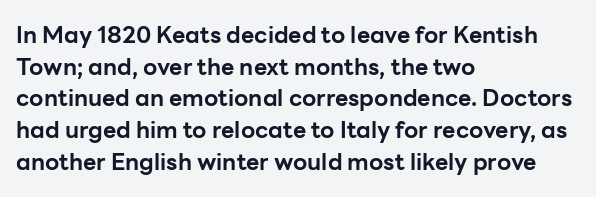
The image shows 23 px bold type, upright; set left-aligned, normal line spacing (1.38x), normal letter spacing, not underlined.
